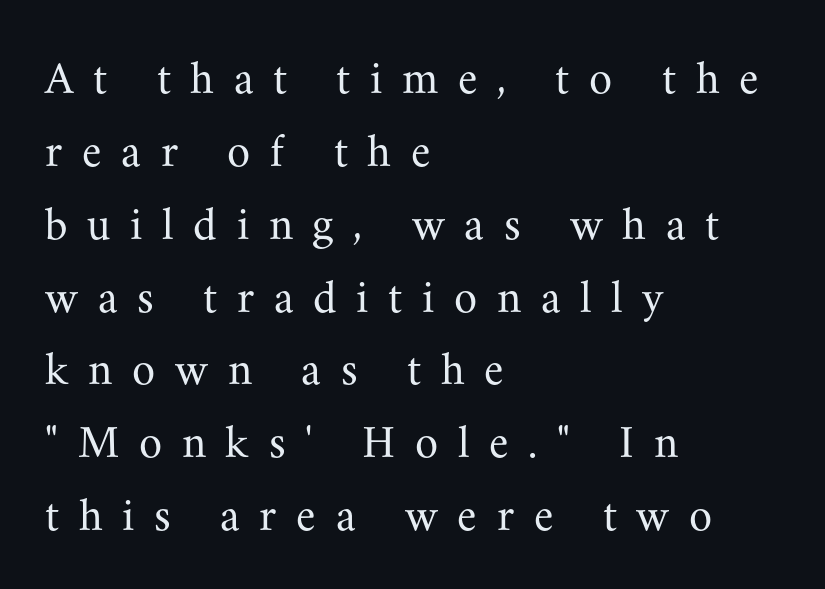
The image shows 47 px regular-weight serif type, upright; set left-aligned, normal line spacing (1.55x), unusually wide letter spacing (+0.42 em), not underlined; medium stroke contrast and a small x-height.
